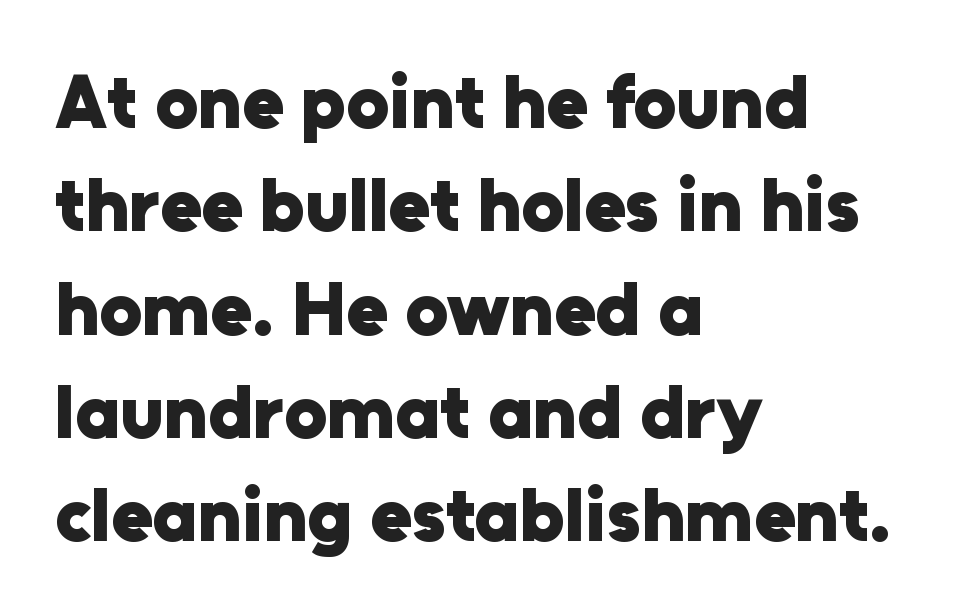
Q: Is the text bold? A: Yes.
Q: Is the text italic (slanted)? A: No, it is upright.
Q: Is the typeface a serif or a sans-serif typeface? A: Sans-serif.
Q: Is the text underlined? A: No.
Q: How is the paragraph aligned? A: Left-aligned.
Q: Is the spacing between letters normal or unusually wide? A: Normal.
Q: Is the spacing between lines tight, normal or loose? A: Normal.
Q: Width (condensed, normal, or wide)? A: Normal.
Q: Stroke contrast? A: Low.
Q: x-height? A: Medium.
Q: Monospaced? A: No.
